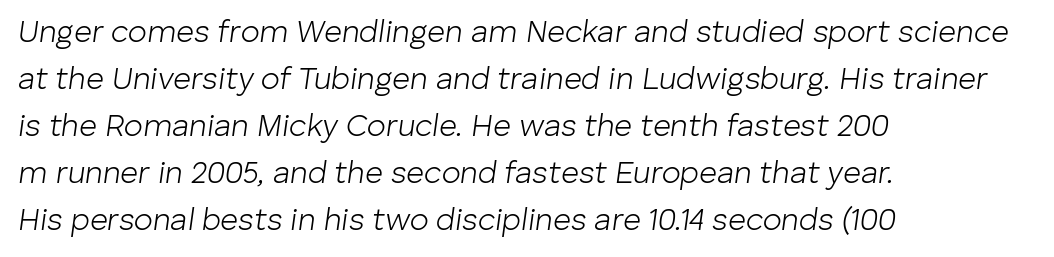
The image shows 31 px light type, italic (leaning right); set left-aligned, normal line spacing (1.52x), normal letter spacing, not underlined; low stroke contrast and a medium x-height.
